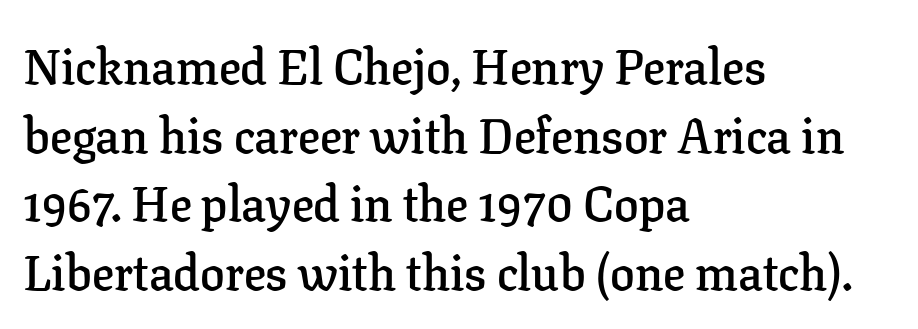
This sample uses a serif face. The rendering uses natural spacing where letterforms have individual widths. Honestly, the letter spacing is just normal — you wouldn't notice it. Has an underline been added? It has not. The block of text has a typical density, with ordinary space between rows.
